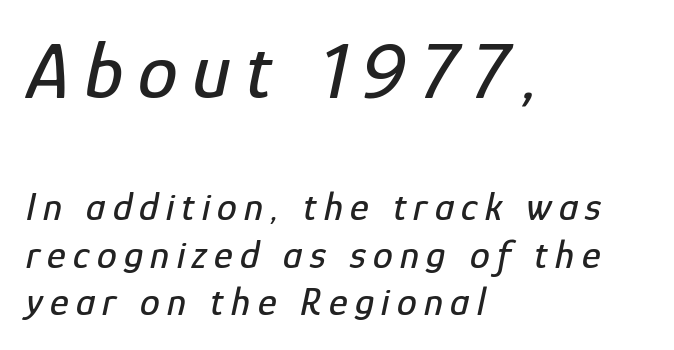
Q: Is the text italic (slanted)? A: Yes, it leans right by about 12 degrees.
Q: Is the text underlined? A: No.
Q: How is the paragraph aligned? A: Left-aligned.
Q: Which block of text is set in a larger size, the first (top) or the second (bottom)? A: The first (top) one.
Q: Width (condensed, normal, or wide)? A: Condensed.
Q: Stroke contrast? A: Low.
Q: x-height? A: Medium.
Q: Monospaced? A: No.
